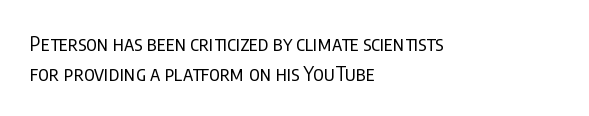
Q: Is the text bold? A: No.
Q: Is the text italic (slanted)? A: No, it is upright.
Q: Is the text underlined? A: No.
Q: How is the paragraph aligned? A: Left-aligned.
Q: Is the spacing between letters normal or unusually wide? A: Normal.
Q: Is the spacing between lines tight, normal or loose? A: Normal.
